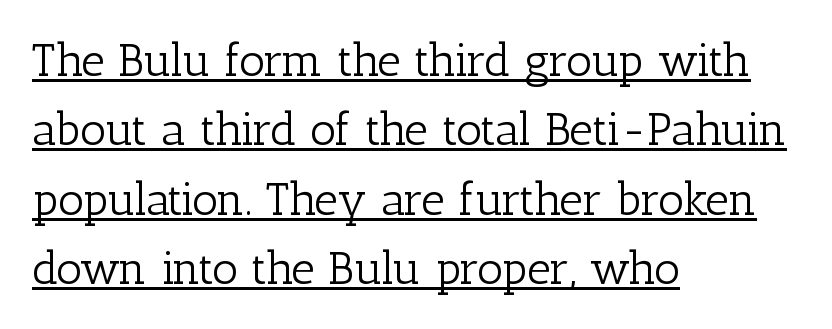
The image shows 46 px light serif type, upright; set left-aligned, normal line spacing (1.51x), normal letter spacing, underlined; low stroke contrast and a medium x-height.
